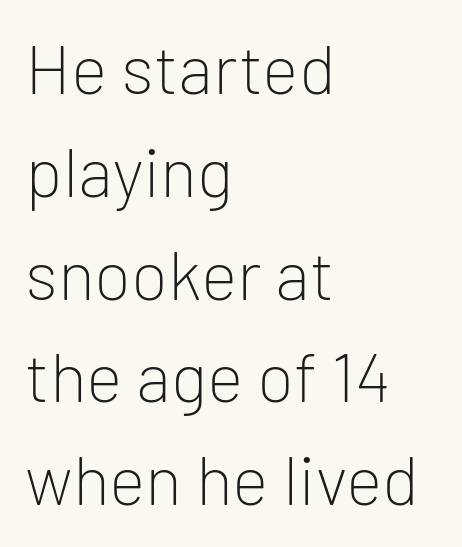
{"serif": "no", "italic": "no", "bold": "no", "weight": "light", "width": "normal", "stroke_contrast": "low", "x_height": "medium", "monospaced": "no", "underline": "no", "align": "left", "line_spacing": "normal", "line_spacing_ratio": 1.49, "letter_spacing": "normal", "letter_spacing_em": 0.0, "glyph_px": 69}
